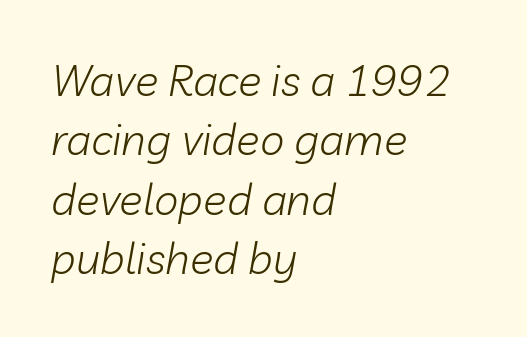
The image shows 44 px light type, italic (leaning right); set left-aligned, normal line spacing (1.35x), normal letter spacing, not underlined; low stroke contrast and a medium x-height.
